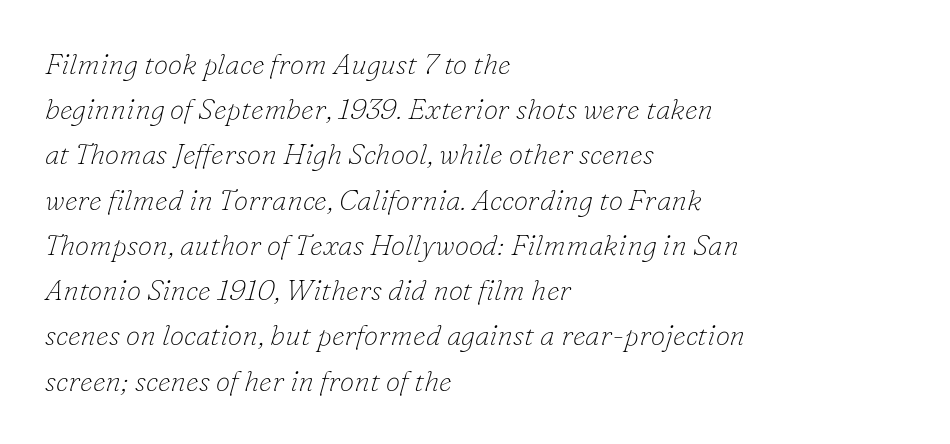
The ragged edge is on the right, which tells us the setting is flush left. Inter-character spacing is left at the font's built-in metrics. Reading down the column, the eye jumps a familiar distance to each next line. I'd call this a serif setting — the letters wear small feet. Looks like regular typesetting: each glyph gets only the width it needs. The strokes are not fattened; the text isn't bold.
